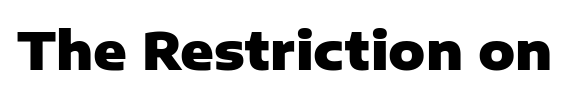
{"serif": "no", "italic": "no", "bold": "yes", "weight": "heavy", "width": "normal", "stroke_contrast": "low", "x_height": "medium", "monospaced": "no", "underline": "no", "letter_spacing": "normal", "letter_spacing_em": 0.0, "glyph_px": 51}
